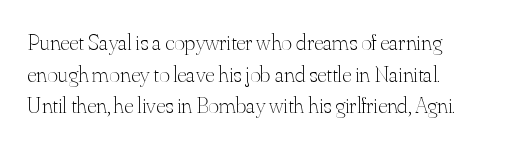
The image shows 23 px text type, upright; set normal line spacing (1.38x), normal letter spacing, not underlined.
